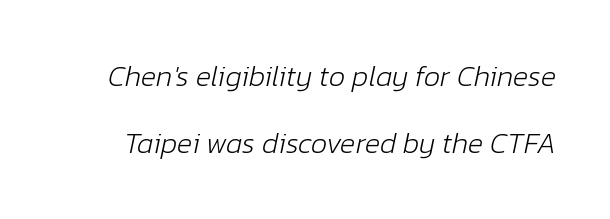
The image shows 29 px light type, italic (leaning right); set loose line spacing (2.31x), normal letter spacing, not underlined; low stroke contrast and a medium x-height.
